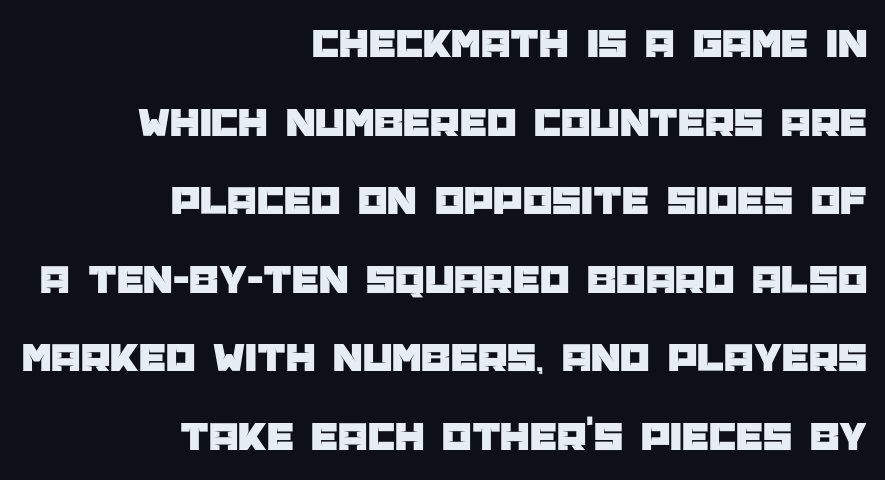
Q: Is the text italic (slanted)? A: No, it is upright.
Q: Is the typeface a serif or a sans-serif typeface? A: Sans-serif.
Q: Is the text underlined? A: No.
Q: How is the paragraph aligned? A: Right-aligned.
Q: Is the spacing between letters normal or unusually wide? A: Normal.
Q: Width (condensed, normal, or wide)? A: Normal.
Q: Stroke contrast? A: Low.
Q: x-height? A: Large.
Q: Monospaced? A: No.
